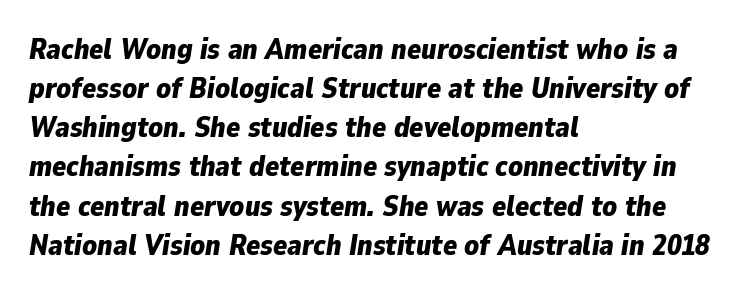
{"italic": "yes", "lean": "right", "slant_degrees": 9, "bold": "yes", "weight": "bold", "width": "normal", "stroke_contrast": "low", "x_height": "medium", "monospaced": "no", "underline": "no", "align": "left", "line_spacing": "normal", "line_spacing_ratio": 1.35, "letter_spacing": "normal", "letter_spacing_em": 0.0, "glyph_px": 29}
